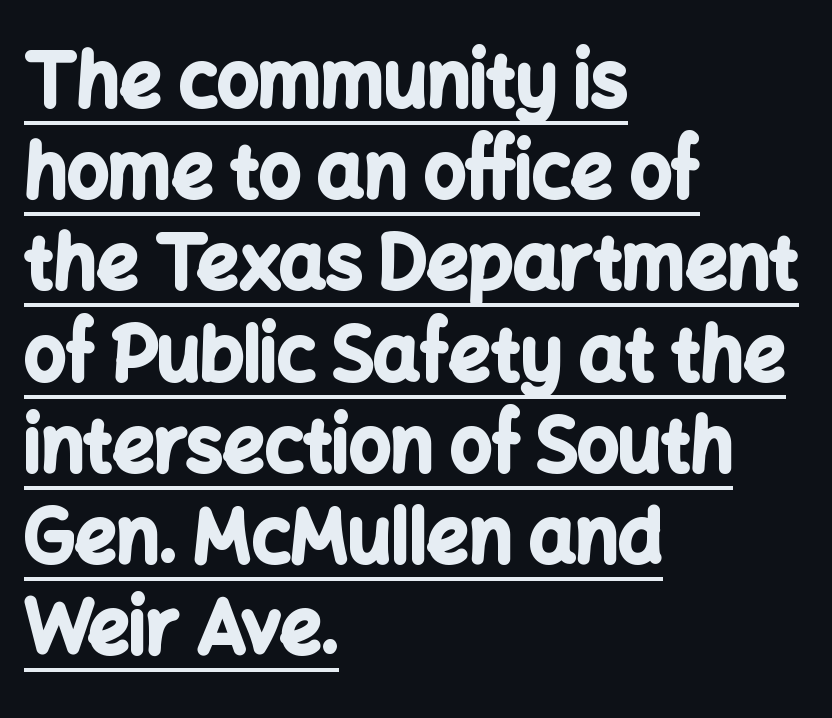
Q: Is the text bold? A: Yes.
Q: Is the text italic (slanted)? A: No, it is upright.
Q: Is the typeface a serif or a sans-serif typeface? A: Sans-serif.
Q: Is the text underlined? A: Yes.
Q: How is the paragraph aligned? A: Left-aligned.
Q: Is the spacing between letters normal or unusually wide? A: Normal.
Q: Is the spacing between lines tight, normal or loose? A: Normal.
Q: Width (condensed, normal, or wide)? A: Normal.
Q: Stroke contrast? A: Low.
Q: x-height? A: Medium.
Q: Monospaced? A: No.
